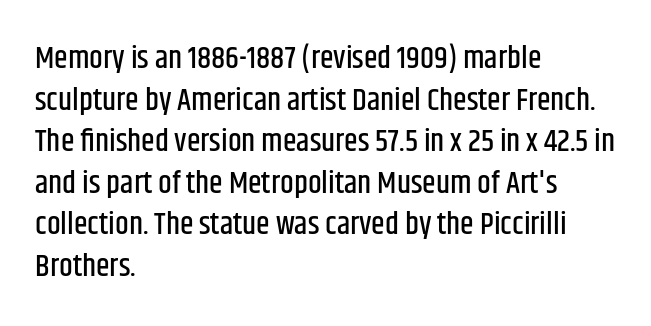
The image shows 31 px condensed sans-serif type, upright; set left-aligned, normal line spacing (1.34x), normal letter spacing, not underlined; low stroke contrast and a large x-height.
